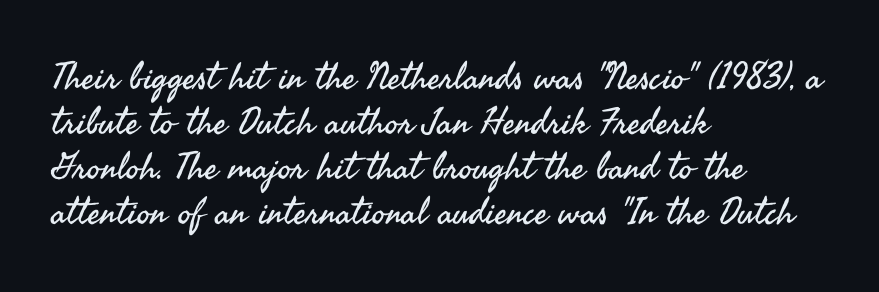
{"serif": "no", "bold": "no", "weight": "regular", "width": "normal", "stroke_contrast": "medium", "x_height": "small", "monospaced": "no", "underline": "no", "align": "left", "line_spacing_ratio": 1.22, "letter_spacing": "normal", "letter_spacing_em": 0.0, "glyph_px": 37}
